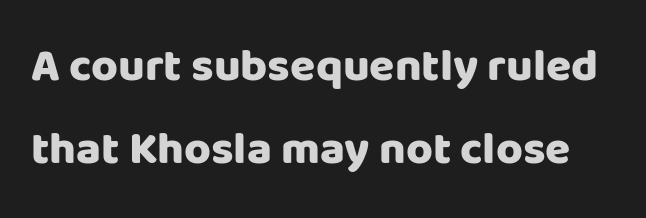
The passage shown is typed in a proportional face where columns would drift. Beneath every word, the page is bare. The letters stand upright; this is a roman face. This rendering leaves character spacing at its baseline value. Summary of weight: heavy, a full bold.
